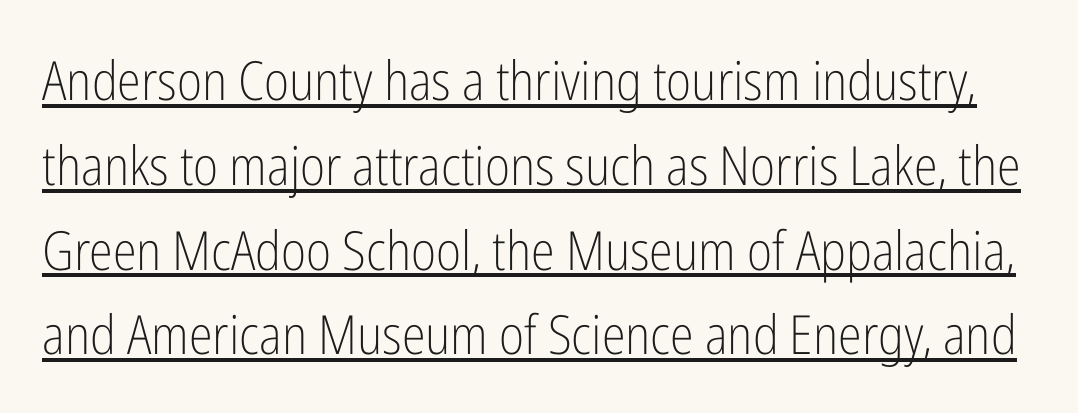
Q: Is the text bold? A: No.
Q: Is the text italic (slanted)? A: No, it is upright.
Q: Is the typeface a serif or a sans-serif typeface? A: Sans-serif.
Q: Is the text underlined? A: Yes.
Q: Is the spacing between letters normal or unusually wide? A: Normal.
Q: Is the spacing between lines tight, normal or loose? A: Normal.
Q: Width (condensed, normal, or wide)? A: Condensed.
Q: Stroke contrast? A: Low.
Q: x-height? A: Medium.
Q: Monospaced? A: No.
